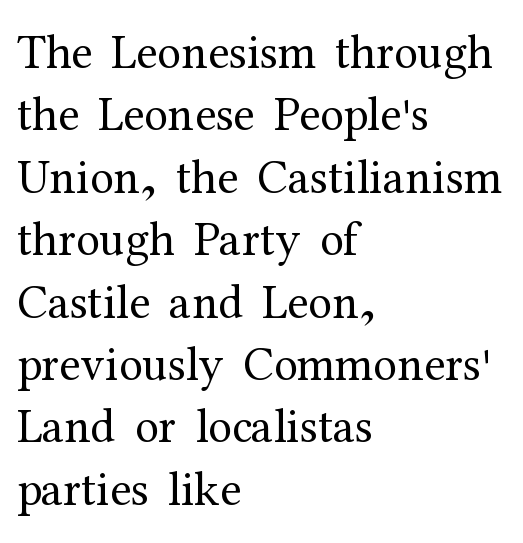
The image shows 48 px regular-weight serif type, upright; set left-aligned, normal line spacing (1.3x), normal letter spacing, not underlined; medium stroke contrast and a medium x-height.
